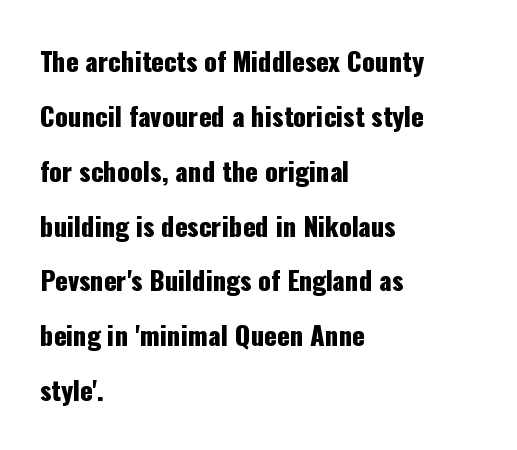
The image shows 26 px text type, upright; set left-aligned, loose line spacing (2.11x), normal letter spacing, not underlined.
